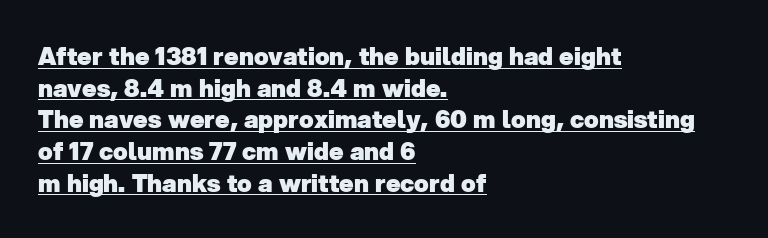
{"bold": "yes", "underline": "yes", "align": "left", "line_spacing": "normal", "line_spacing_ratio": 1.32, "letter_spacing": "normal", "letter_spacing_em": 0.0, "glyph_px": 24}
